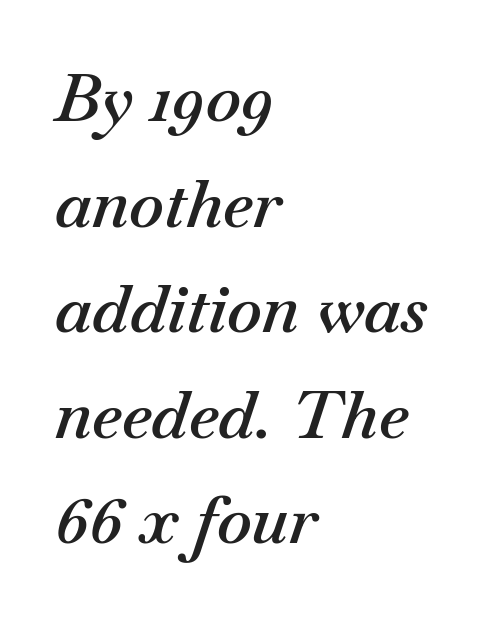
The typesetter chose a ragged-right arrangement here. This rendering leaves character spacing at its baseline value. Do the characters align in a grid? No, the font is proportional. The letters are semibold — heavier than regular but short of a full bold.
